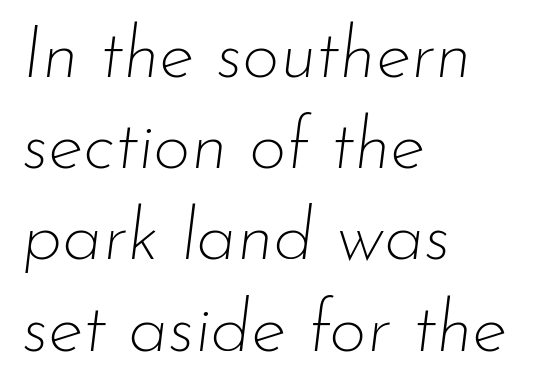
Q: Is the text bold? A: No.
Q: Is the text italic (slanted)? A: Yes, it leans right by about 7 degrees.
Q: Is the text underlined? A: No.
Q: How is the paragraph aligned? A: Left-aligned.
Q: Is the spacing between letters normal or unusually wide? A: Normal.
Q: Is the spacing between lines tight, normal or loose? A: Normal.
Q: Width (condensed, normal, or wide)? A: Normal.
Q: Stroke contrast? A: Low.
Q: x-height? A: Small.
Q: Monospaced? A: No.
